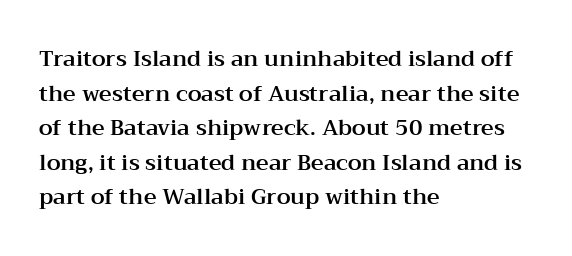
Q: Is the text italic (slanted)? A: No, it is upright.
Q: Is the text underlined? A: No.
Q: How is the paragraph aligned? A: Left-aligned.
Q: Is the spacing between letters normal or unusually wide? A: Normal.
Q: Is the spacing between lines tight, normal or loose? A: Normal.
